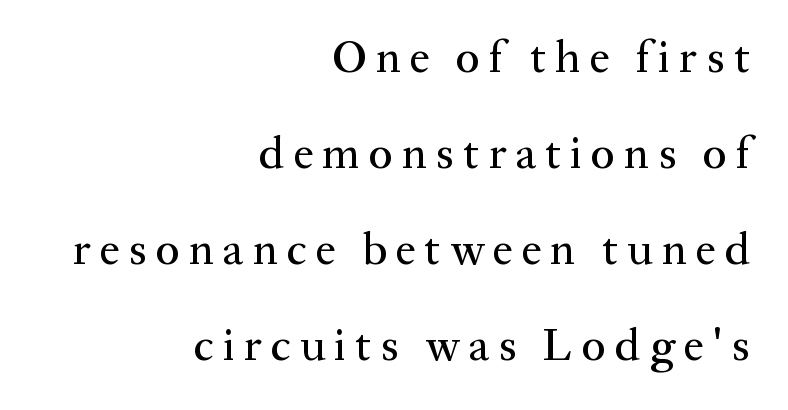
Q: Is the text italic (slanted)? A: No, it is upright.
Q: Is the typeface a serif or a sans-serif typeface? A: Serif.
Q: Is the text underlined? A: No.
Q: How is the paragraph aligned? A: Right-aligned.
Q: Is the spacing between letters normal or unusually wide? A: Unusually wide.
Q: Is the spacing between lines tight, normal or loose? A: Loose.
Q: Width (condensed, normal, or wide)? A: Normal.
Q: Stroke contrast? A: Medium.
Q: x-height? A: Medium.
Q: Monospaced? A: No.
